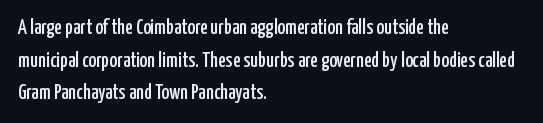
{"italic": "no", "underline": "no", "align": "left", "line_spacing": "normal", "line_spacing_ratio": 1.55, "letter_spacing": "normal", "letter_spacing_em": 0.0, "glyph_px": 21}
